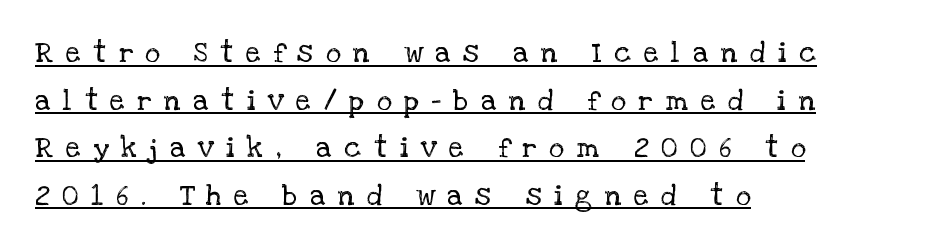
Think of a printed novel: that variable character pitch is what you see here. The typesetter chose a ragged-right arrangement here. Stroke terminals: seriffed. The horizontal fit of the characters is loose and conspicuously gappy. Nothing heavy about these letters — not bold at all. The lettering is marked with a stroke running underneath it.
